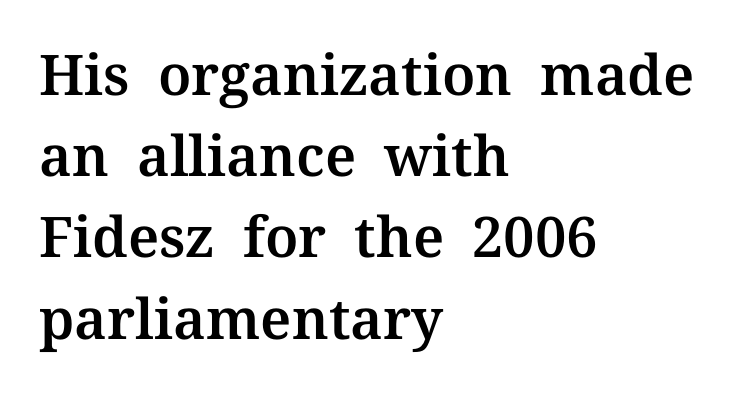
Q: Is the text italic (slanted)? A: No, it is upright.
Q: Is the typeface a serif or a sans-serif typeface? A: Serif.
Q: Is the text underlined? A: No.
Q: How is the paragraph aligned? A: Left-aligned.
Q: Is the spacing between letters normal or unusually wide? A: Normal.
Q: Is the spacing between lines tight, normal or loose? A: Normal.
Q: Width (condensed, normal, or wide)? A: Normal.
Q: Stroke contrast? A: Medium.
Q: x-height? A: Medium.
Q: Monospaced? A: No.
